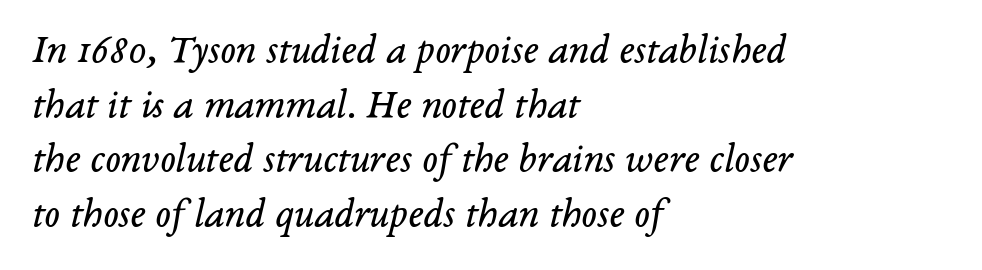
Q: Is the text bold? A: No.
Q: Is the text italic (slanted)? A: Yes, it leans right by about 14 degrees.
Q: Is the typeface a serif or a sans-serif typeface? A: Serif.
Q: Is the text underlined? A: No.
Q: How is the paragraph aligned? A: Left-aligned.
Q: Is the spacing between letters normal or unusually wide? A: Normal.
Q: Is the spacing between lines tight, normal or loose? A: Normal.
Q: Width (condensed, normal, or wide)? A: Normal.
Q: Stroke contrast? A: Low.
Q: x-height? A: Medium.
Q: Monospaced? A: No.
